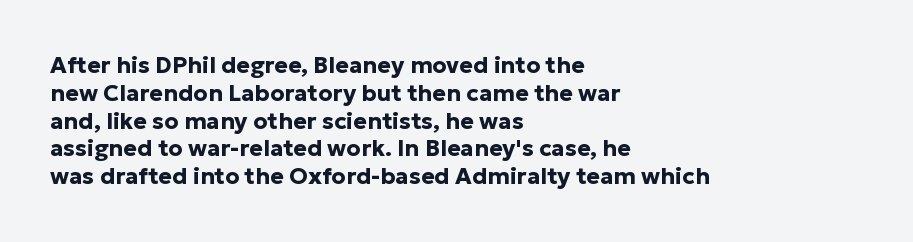
Short and long lines alike share a common starting point at left. Unlike italic type, these characters show no tilt at all. The passage shown is emphatically bold. The face used here is rendered with its standard letterfit. The space beneath each line is pristine and unruled.
